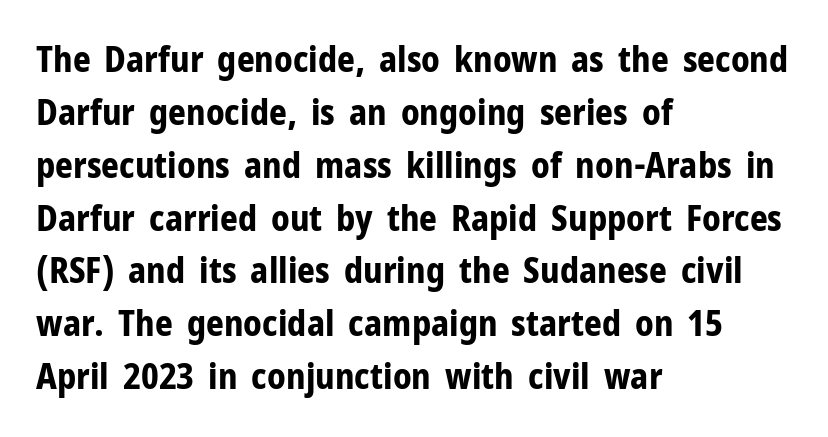
The image shows 35 px bold sans-serif type, upright; set left-aligned, normal line spacing (1.51x), normal letter spacing, not underlined; low stroke contrast and a medium x-height.
